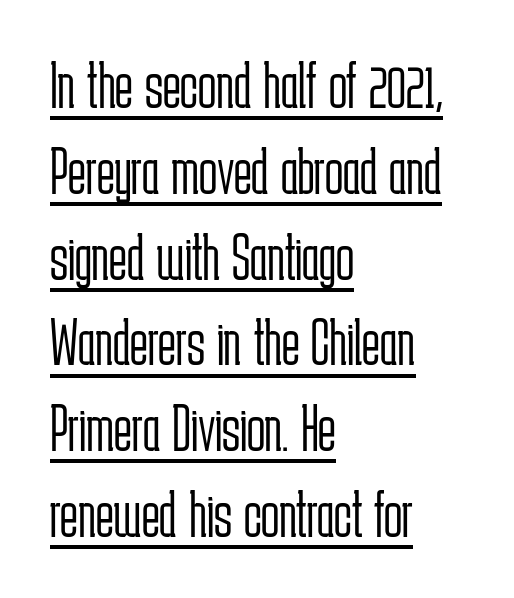
{"serif": "no", "italic": "no", "bold": "no", "weight": "light", "width": "condensed", "stroke_contrast": "low", "x_height": "medium", "monospaced": "no", "underline": "yes", "align": "left", "line_spacing": "normal", "line_spacing_ratio": 1.28, "letter_spacing": "normal", "letter_spacing_em": 0.0, "glyph_px": 67}
